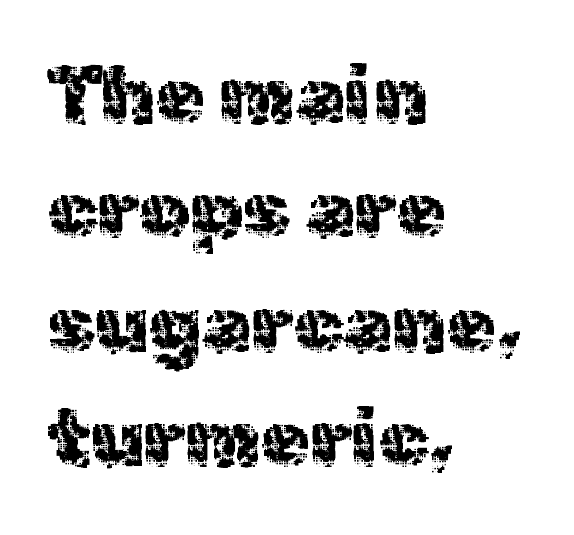
Quick note: interline space is typical. The text was rendered using a sans face with plain stroke endings. Each letter keeps its own natural width here, so spacing adapts to shape. If you drew a line through each stem, it would be perfectly vertical.
